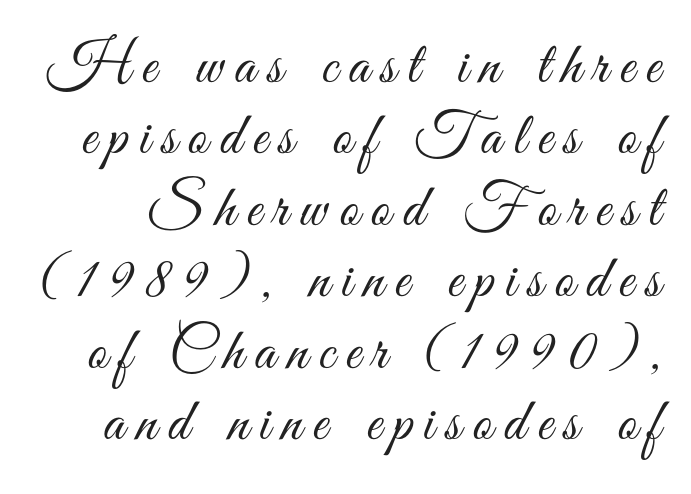
Q: Is the text bold? A: No.
Q: Is the text italic (slanted)? A: Yes.
Q: Is the typeface a serif or a sans-serif typeface? A: Sans-serif.
Q: Is the text underlined? A: No.
Q: Width (condensed, normal, or wide)? A: Condensed.
Q: Stroke contrast? A: Medium.
Q: x-height? A: Small.
Q: Monospaced? A: No.
